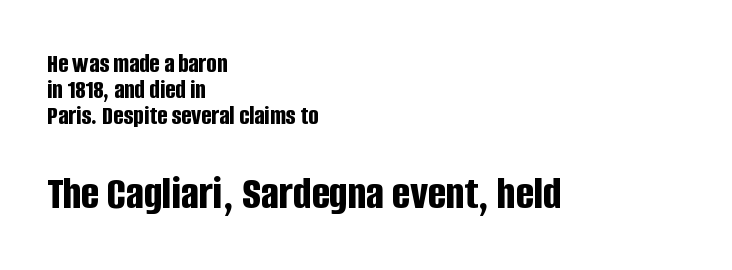
The image shows 48 px bold, condensed sans-serif type, upright; set left-aligned, tight line spacing (0.97x), normal letter spacing, not underlined; the second (bottom) block is 1.78x larger; low stroke contrast and a large x-height.
